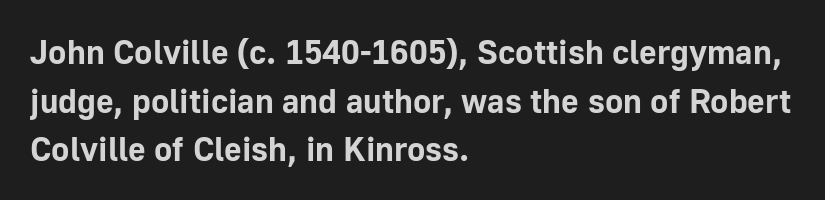
Q: Is the text bold? A: Yes.
Q: Is the text italic (slanted)? A: No, it is upright.
Q: Is the typeface a serif or a sans-serif typeface? A: Sans-serif.
Q: Is the text underlined? A: No.
Q: How is the paragraph aligned? A: Left-aligned.
Q: Is the spacing between letters normal or unusually wide? A: Normal.
Q: Is the spacing between lines tight, normal or loose? A: Normal.
Q: Width (condensed, normal, or wide)? A: Normal.
Q: Stroke contrast? A: Low.
Q: x-height? A: Medium.
Q: Monospaced? A: No.
